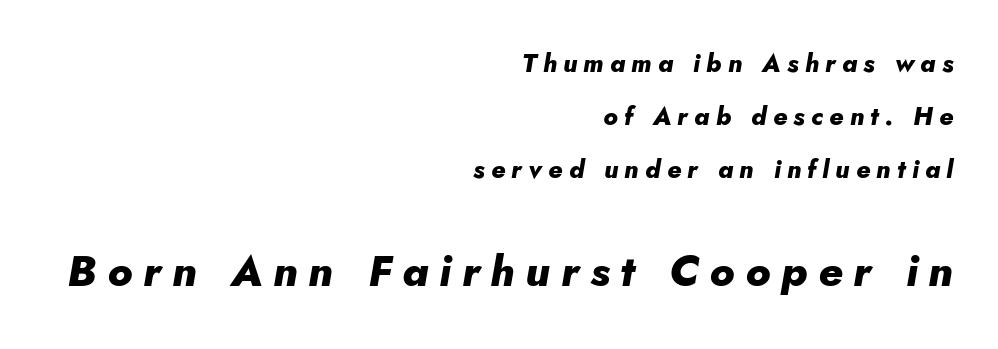
Clear beneath every line of the passage. These lines are rendered in a variable-pitch font. Is the letter spacing exaggerated? Yes — the characters are pushed far apart. Heavy-handed strokes throughout: this text is bold. Style check: oblique.
